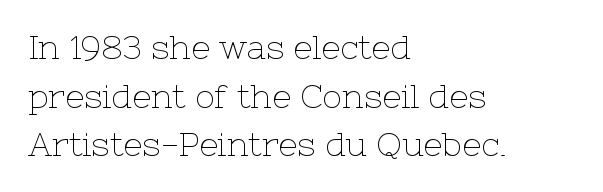
The image shows 33 px thin serif type, upright; set left-aligned, normal line spacing (1.47x), normal letter spacing, not underlined; low stroke contrast and a medium x-height.
